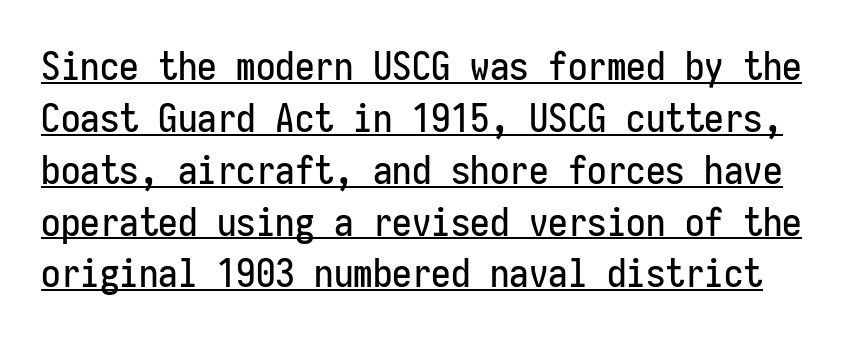
The passage shown is typeset with a sans-serif family. The rendered words wear a rule along their underside. Note the uniform advance width — an 'i' takes as much space as an 'm'. This rendering leaves character spacing at its baseline value.
